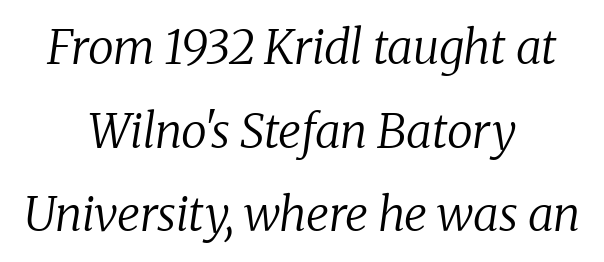
The weight would be labelled regular, book, light, or lighter still. Caption: multi-line text, centered on the measure. Emphasis-style slanted type is in use. The letterforms sit shoulder to shoulder at normal distance. The letters advance in unequal steps, a hallmark of proportional type. You can tell from the footed stems that serif type was used.
